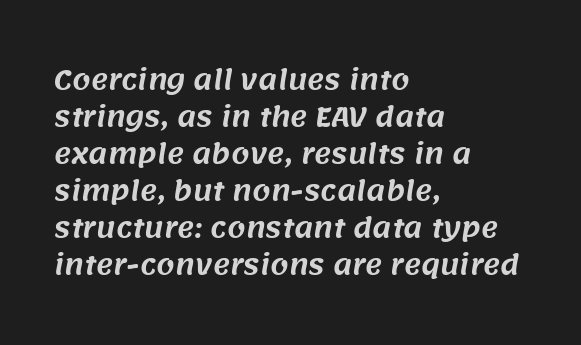
The image shows 26 px text type; set left-aligned, normal line spacing (1.42x), normal letter spacing, not underlined.
